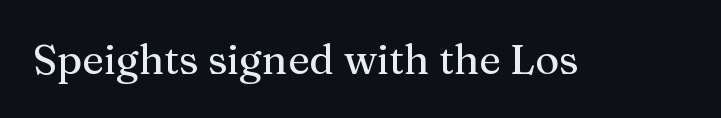
Q: Is the text italic (slanted)? A: No, it is upright.
Q: Is the typeface a serif or a sans-serif typeface? A: Serif.
Q: Is the text underlined? A: No.
Q: Is the spacing between letters normal or unusually wide? A: Normal.
Q: Width (condensed, normal, or wide)? A: Normal.
Q: Stroke contrast? A: Medium.
Q: x-height? A: Medium.
Q: Monospaced? A: No.
